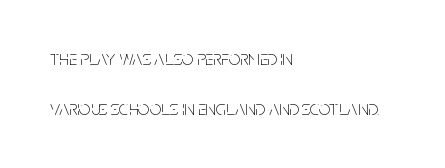
The image shows 20 px text type, upright; set left-aligned, loose line spacing (2.48x), normal letter spacing, not underlined.
